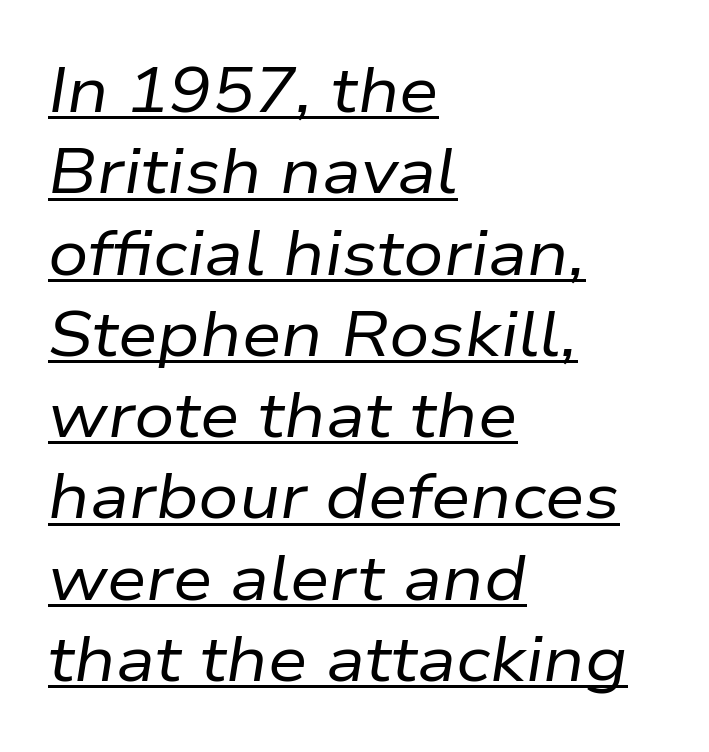
Q: Is the text bold? A: No.
Q: Is the text italic (slanted)? A: Yes, it leans right by about 9 degrees.
Q: Is the text underlined? A: Yes.
Q: How is the paragraph aligned? A: Left-aligned.
Q: Is the spacing between letters normal or unusually wide? A: Normal.
Q: Is the spacing between lines tight, normal or loose? A: Normal.
Q: Width (condensed, normal, or wide)? A: Normal.
Q: Stroke contrast? A: Low.
Q: x-height? A: Medium.
Q: Monospaced? A: No.
